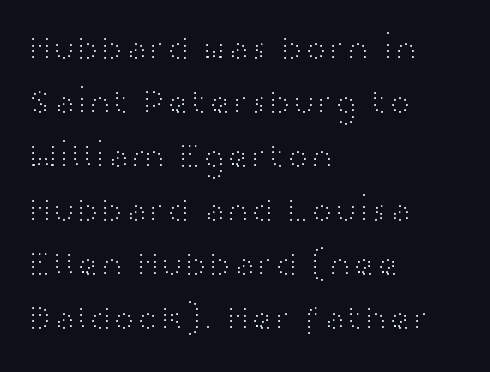
Q: Is the text bold? A: No.
Q: Is the text italic (slanted)? A: No, it is upright.
Q: Is the typeface a serif or a sans-serif typeface? A: Sans-serif.
Q: Is the text underlined? A: No.
Q: How is the paragraph aligned? A: Left-aligned.
Q: Is the spacing between letters normal or unusually wide? A: Normal.
Q: Is the spacing between lines tight, normal or loose? A: Normal.
Q: Width (condensed, normal, or wide)? A: Wide.
Q: Stroke contrast? A: High.
Q: x-height? A: Medium.
Q: Monospaced? A: No.
